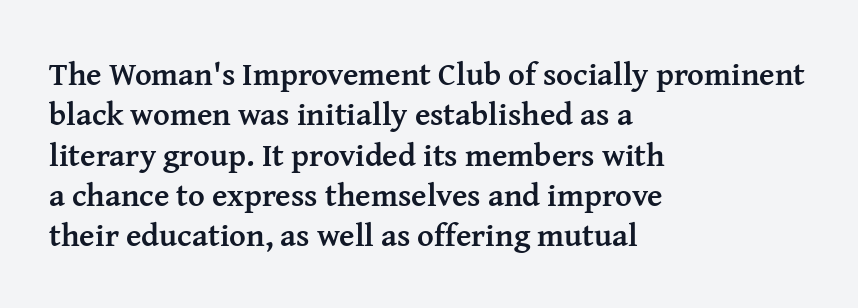
The image shows 32 px semibold serif type, upright; set left-aligned, normal line spacing (1.26x), normal letter spacing, not underlined; medium stroke contrast and a medium x-height.
